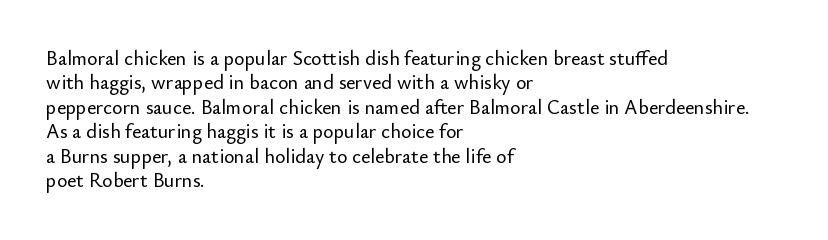
Look at the tracking — it's just the regular setting, nothing added. Horizontal alignment here is leftward, the default for most running prose. Clear beneath every line of the passage. Unlike italic type, these characters show no tilt at all.
